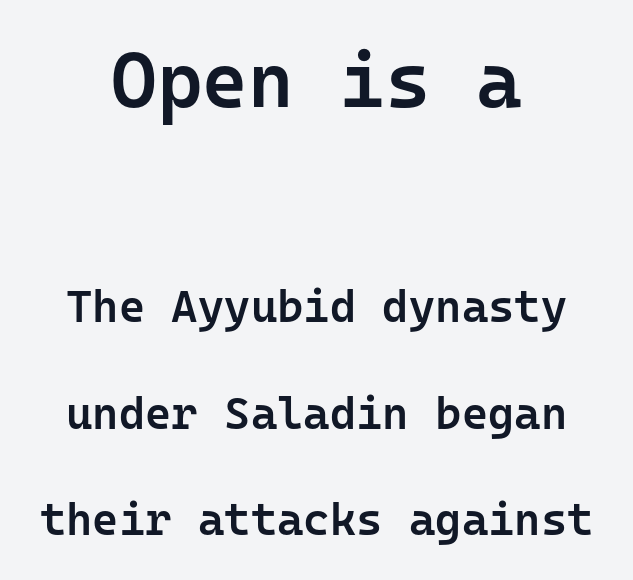
{"serif": "no", "italic": "no", "bold": "semi", "weight": "semibold", "width": "normal", "stroke_contrast": "low", "x_height": "medium", "monospaced": "yes", "underline": "no", "align": "center", "line_spacing": "loose", "line_spacing_ratio": 2.36, "letter_spacing": "normal", "letter_spacing_em": 0.0, "larger_block": "first", "size_ratio": 1.73, "glyph_px": 78}
